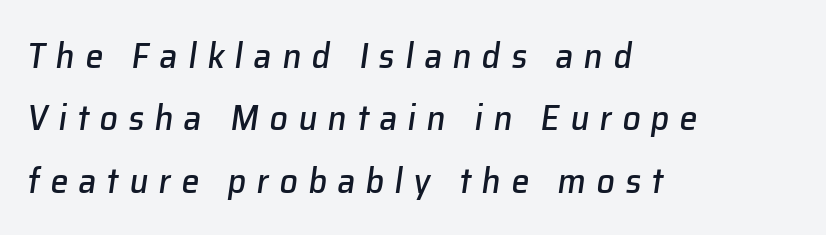
Proportional: the letters do not fall into vertical columns. Is the block centered? No — it sits flush against the left margin. The text carries the slant typical of an italic or oblique font. The glyphs are unaccompanied by any horizontal stroke below them.
